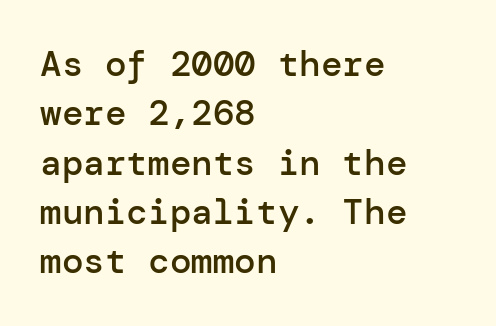
The image shows 36 px semibold sans-serif type, upright; set left-aligned, normal line spacing (1.37x), normal letter spacing, not underlined; low stroke contrast and a medium x-height.
